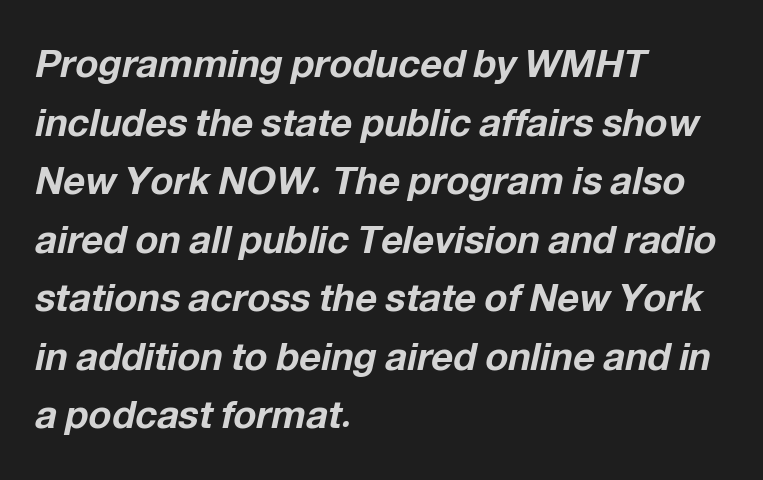
{"italic": "yes", "lean": "right", "slant_degrees": 12, "bold": "yes", "weight": "bold", "width": "normal", "stroke_contrast": "low", "x_height": "medium", "monospaced": "no", "underline": "no", "align": "left", "line_spacing": "normal", "line_spacing_ratio": 1.54, "letter_spacing": "normal", "letter_spacing_em": 0.0, "glyph_px": 38}
